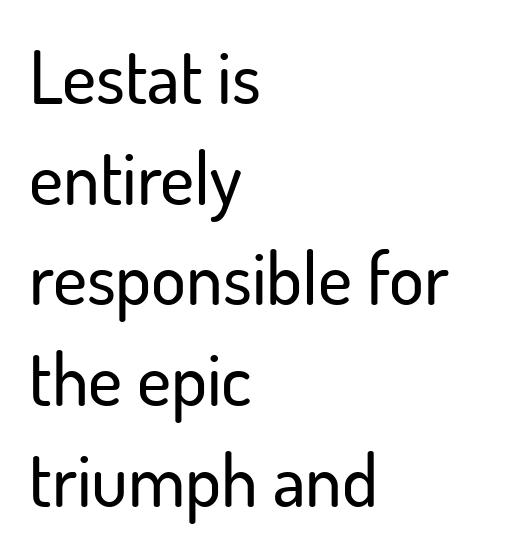
Q: Is the text italic (slanted)? A: No, it is upright.
Q: Is the typeface a serif or a sans-serif typeface? A: Sans-serif.
Q: Is the text underlined? A: No.
Q: How is the paragraph aligned? A: Left-aligned.
Q: Is the spacing between letters normal or unusually wide? A: Normal.
Q: Is the spacing between lines tight, normal or loose? A: Normal.
Q: Width (condensed, normal, or wide)? A: Normal.
Q: Stroke contrast? A: Low.
Q: x-height? A: Small.
Q: Monospaced? A: No.
